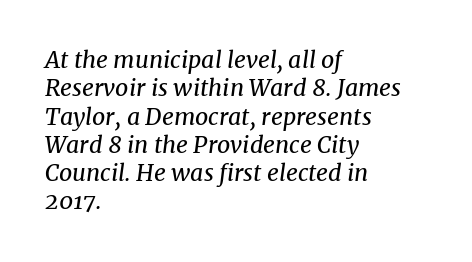
{"italic": "yes", "lean": "right", "slant_degrees": 8, "bold": "no", "underline": "no", "align": "left", "line_spacing_ratio": 1.23, "letter_spacing": "normal", "letter_spacing_em": 0.0, "glyph_px": 23}
